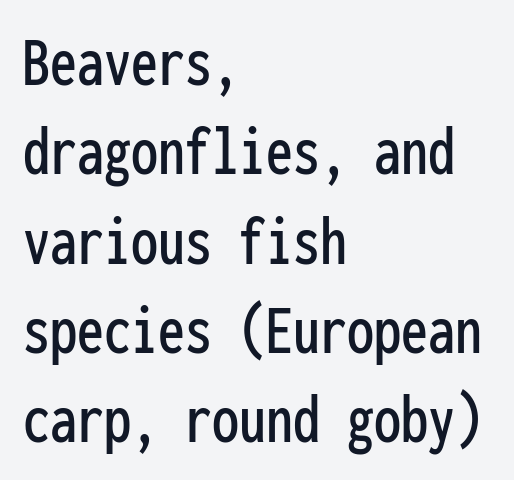
The image shows 72 px condensed sans-serif type, upright, monospaced; set left-aligned, line spacing 1.24x, normal letter spacing, not underlined; low stroke contrast and a medium x-height.
